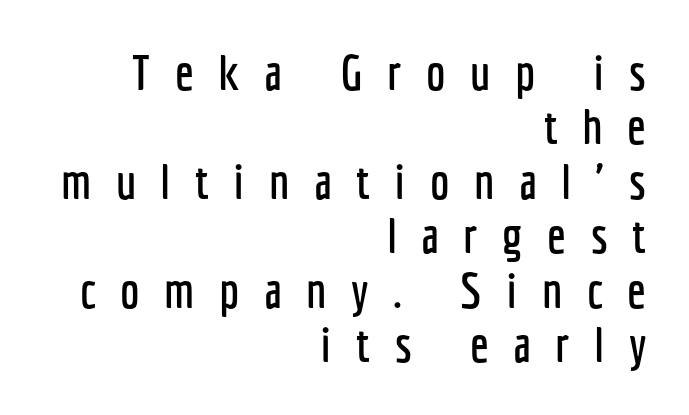
The image shows 49 px condensed sans-serif type, upright; set right-aligned, tight line spacing (1.11x), unusually wide letter spacing (+0.5 em), not underlined; low stroke contrast and a medium x-height.
